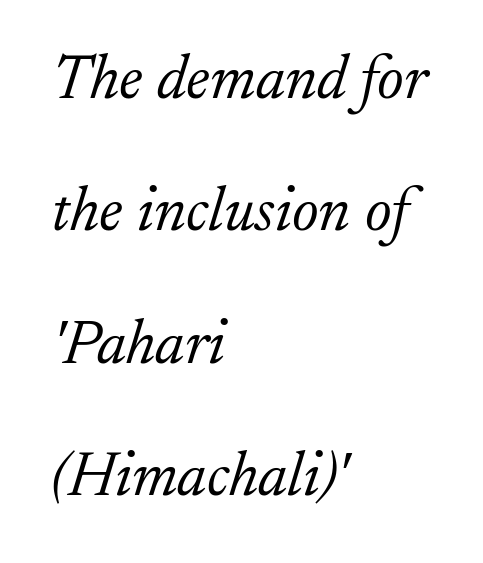
{"serif": "yes", "italic": "yes", "lean": "right", "slant_degrees": 17, "bold": "no", "weight": "light", "width": "normal", "stroke_contrast": "low", "x_height": "small", "monospaced": "no", "underline": "no", "align": "left", "line_spacing": "loose", "line_spacing_ratio": 2.1, "letter_spacing": "normal", "letter_spacing_em": 0.0, "glyph_px": 63}
